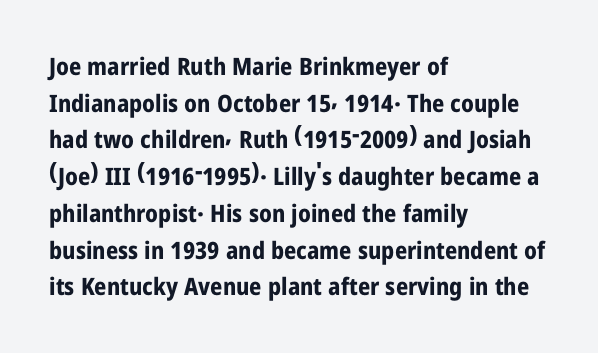
Q: Is the text bold? A: Yes.
Q: Is the text italic (slanted)? A: No, it is upright.
Q: Is the text underlined? A: No.
Q: How is the paragraph aligned? A: Left-aligned.
Q: Is the spacing between letters normal or unusually wide? A: Normal.
Q: Is the spacing between lines tight, normal or loose? A: Normal.
